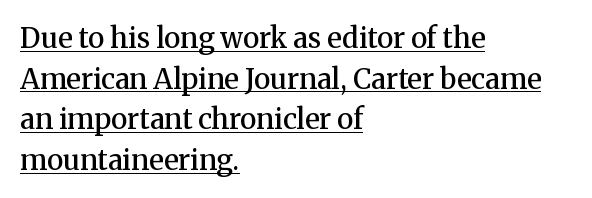
Line beginnings align vertically; line endings do not. The passage shown is typed in a proportional face where columns would drift. A baseline rule has been typeset under these characters. Characters remain perfectly vertical along every line. Type style note: has serifs.
